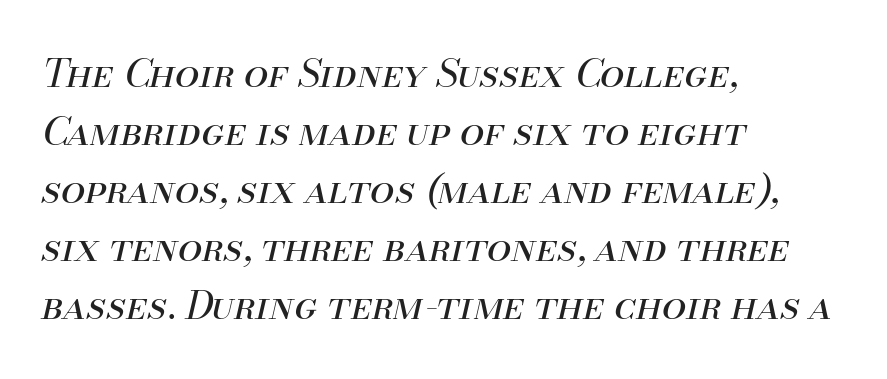
Q: Is the text bold? A: No.
Q: Is the text italic (slanted)? A: Yes, it leans right by about 13 degrees.
Q: Is the text underlined? A: No.
Q: How is the paragraph aligned? A: Left-aligned.
Q: Is the spacing between letters normal or unusually wide? A: Normal.
Q: Is the spacing between lines tight, normal or loose? A: Normal.
Q: Width (condensed, normal, or wide)? A: Normal.
Q: Stroke contrast? A: Medium.
Q: x-height? A: Small.
Q: Monospaced? A: No.
